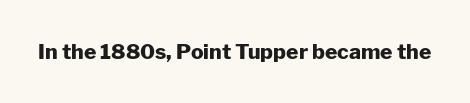
The letterforms sit shoulder to shoulder at normal distance. These lines were composed using upright roman letters. Check the space under the baseline: it is left empty. The sample has been set heavy, in full bold.
